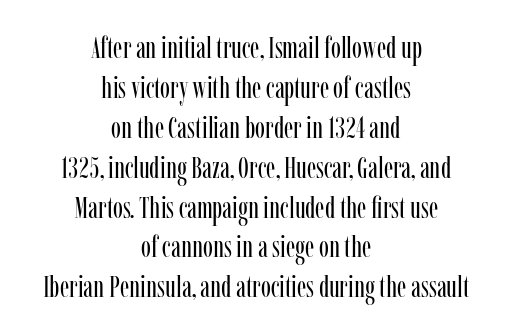
{"serif": "yes", "italic": "no", "bold": "no", "weight": "regular", "width": "condensed", "stroke_contrast": "low", "x_height": "medium", "monospaced": "no", "underline": "no", "align": "center", "line_spacing": "normal", "line_spacing_ratio": 1.33, "letter_spacing": "normal", "letter_spacing_em": 0.0, "glyph_px": 30}
